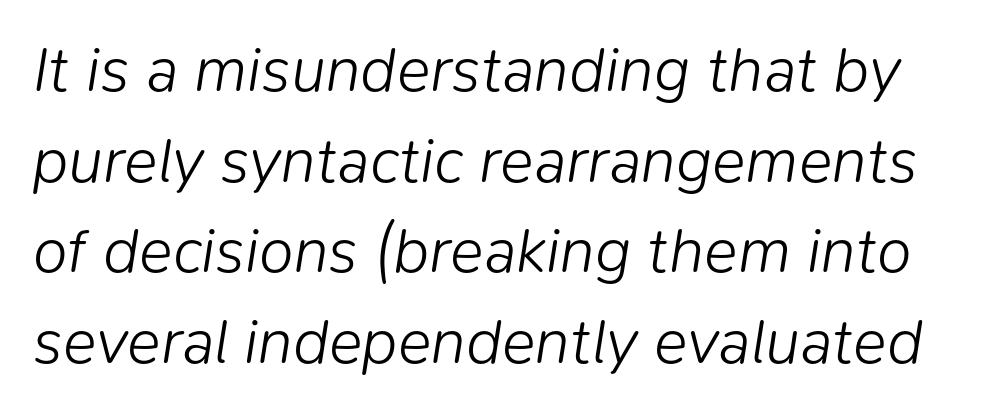
Q: Is the text bold? A: No.
Q: Is the text italic (slanted)? A: Yes, it leans right by about 9 degrees.
Q: Is the text underlined? A: No.
Q: Is the spacing between letters normal or unusually wide? A: Normal.
Q: Is the spacing between lines tight, normal or loose? A: Normal.
Q: Width (condensed, normal, or wide)? A: Normal.
Q: Stroke contrast? A: Low.
Q: x-height? A: Medium.
Q: Monospaced? A: No.
